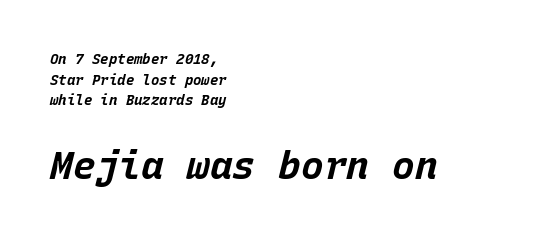
Q: Is the text bold? A: Yes.
Q: Is the text italic (slanted)? A: Yes, it leans right by about 15 degrees.
Q: Is the text underlined? A: No.
Q: How is the paragraph aligned? A: Left-aligned.
Q: Is the spacing between letters normal or unusually wide? A: Normal.
Q: Is the spacing between lines tight, normal or loose? A: Normal.
Q: Which block of text is set in a larger size, the first (top) or the second (bottom)? A: The second (bottom) one.
Q: Width (condensed, normal, or wide)? A: Normal.
Q: Stroke contrast? A: Low.
Q: x-height? A: Large.
Q: Monospaced? A: Yes.
